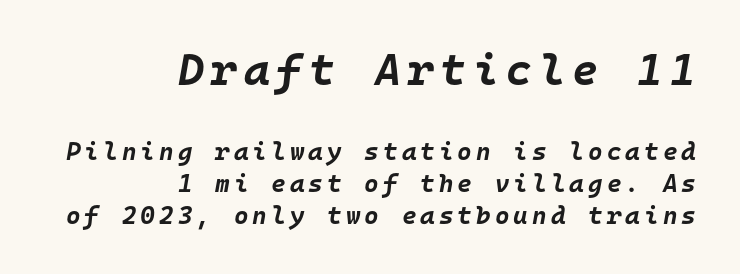
{"italic": "yes", "lean": "right", "slant_degrees": 10, "bold": "yes", "weight": "bold", "width": "normal", "stroke_contrast": "low", "x_height": "large", "monospaced": "yes", "underline": "no", "align": "right", "line_spacing": "normal", "line_spacing_ratio": 1.28, "larger_block": "first", "size_ratio": 1.76, "glyph_px": 44}
